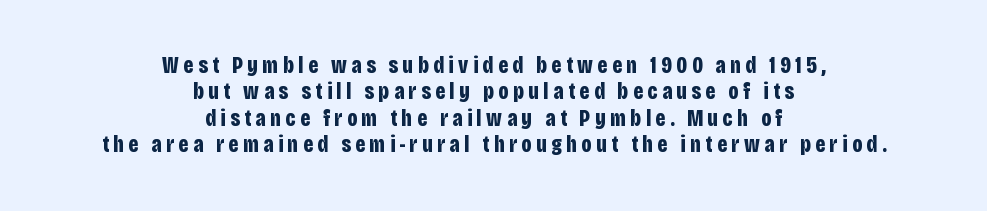
Line spacing here is tight. Every row of glyphs is offset so its center matches the block's center. Lines of text with bare space underneath. The letters stand upright; this is a roman face. Weight check: bold — yes, fully.
